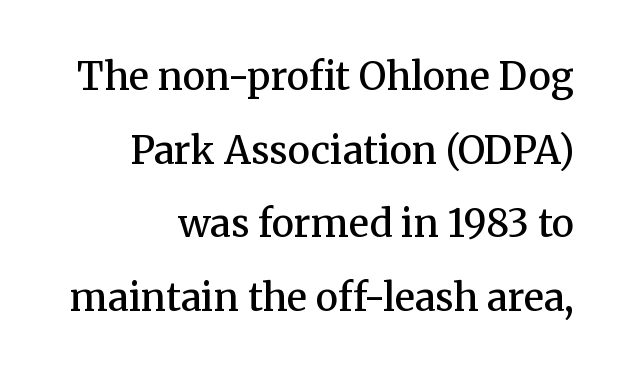
{"serif": "yes", "italic": "no", "bold": "semi", "weight": "semibold", "width": "normal", "stroke_contrast": "medium", "x_height": "medium", "monospaced": "no", "underline": "no", "align": "right", "line_spacing": "loose", "line_spacing_ratio": 1.94, "letter_spacing": "normal", "letter_spacing_em": 0.0, "glyph_px": 38}
